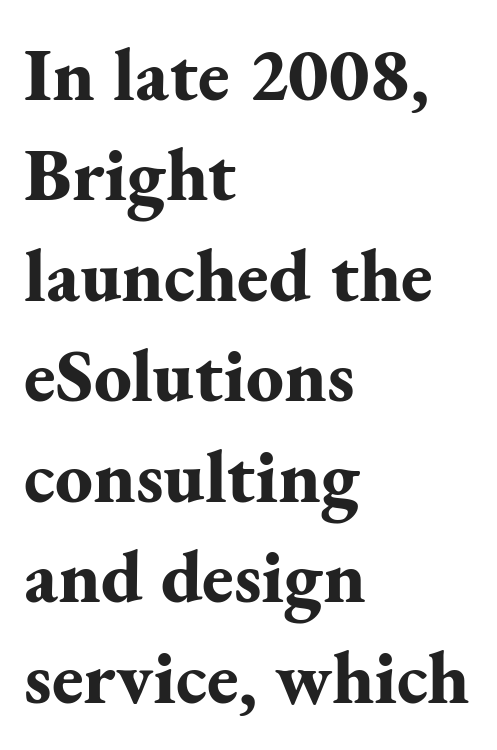
{"serif": "yes", "italic": "no", "bold": "yes", "weight": "bold", "width": "normal", "stroke_contrast": "medium", "x_height": "small", "monospaced": "no", "underline": "no", "align": "left", "line_spacing": "normal", "line_spacing_ratio": 1.34, "letter_spacing": "normal", "letter_spacing_em": 0.0, "glyph_px": 75}
